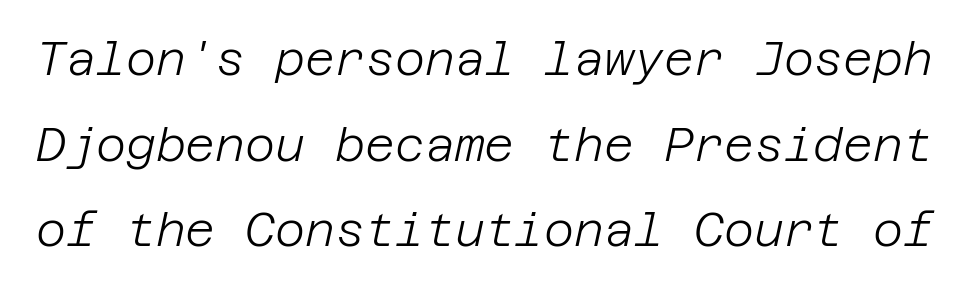
The image shows 46 px light type, italic (leaning right); set line spacing 1.86x, normal letter spacing, not underlined; low stroke contrast and a large x-height.
